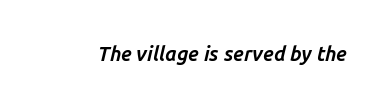
The image shows 20 px bold type, italic (leaning right); set normal letter spacing, not underlined.
